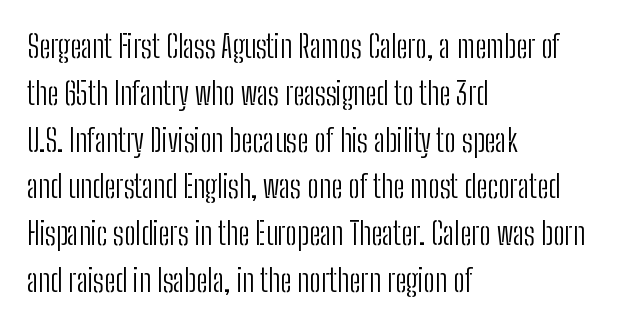
{"serif": "no", "italic": "no", "bold": "no", "weight": "light", "width": "condensed", "stroke_contrast": "low", "x_height": "medium", "monospaced": "no", "underline": "no", "align": "left", "line_spacing": "normal", "line_spacing_ratio": 1.51, "letter_spacing": "normal", "letter_spacing_em": 0.0, "glyph_px": 31}
